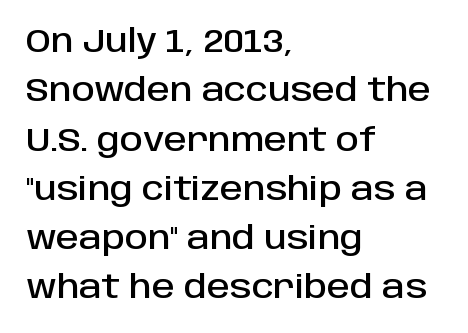
Stroke terminals: plain, sans-serif. Does extra space separate the letters? No, they use regular spacing. A clean baseline with only descenders dipping below it. How would I describe the line gaps? Plain and ordinary. The face used here is proportionally spaced, like ordinary book or web type. This sample is left-justified, so line endings fall wherever the words run out.
